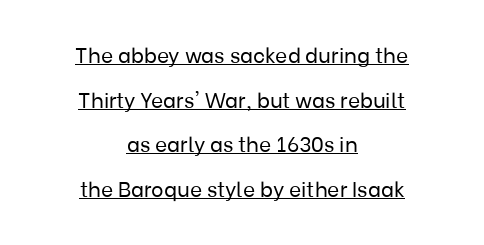
Posture: straight, roman, zero tilt. Horizontal bands of white between lines are thick stripes. You can see a thin bar hugging the bottom of the glyphs. Horizontally, the lines are justified to the midpoint only. Caption: standard tracking, unaltered.
